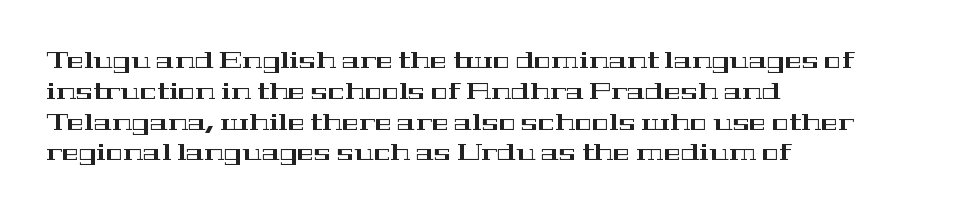
Q: Is the text italic (slanted)? A: No, it is upright.
Q: Is the text underlined? A: No.
Q: How is the paragraph aligned? A: Left-aligned.
Q: Is the spacing between letters normal or unusually wide? A: Normal.
Q: Is the spacing between lines tight, normal or loose? A: Normal.
